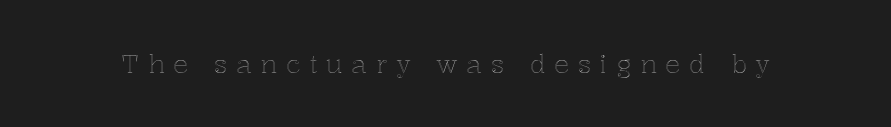
Q: Is the text italic (slanted)? A: No, it is upright.
Q: Is the text underlined? A: No.
Q: Is the spacing between letters normal or unusually wide? A: Unusually wide.
